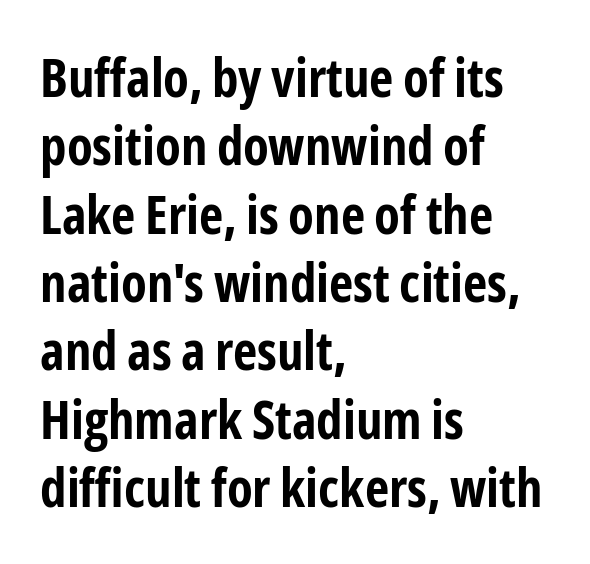
Q: Is the text bold? A: Yes.
Q: Is the text italic (slanted)? A: No, it is upright.
Q: Is the typeface a serif or a sans-serif typeface? A: Sans-serif.
Q: Is the text underlined? A: No.
Q: How is the paragraph aligned? A: Left-aligned.
Q: Is the spacing between letters normal or unusually wide? A: Normal.
Q: Is the spacing between lines tight, normal or loose? A: Normal.
Q: Width (condensed, normal, or wide)? A: Condensed.
Q: Stroke contrast? A: Low.
Q: x-height? A: Medium.
Q: Monospaced? A: No.
